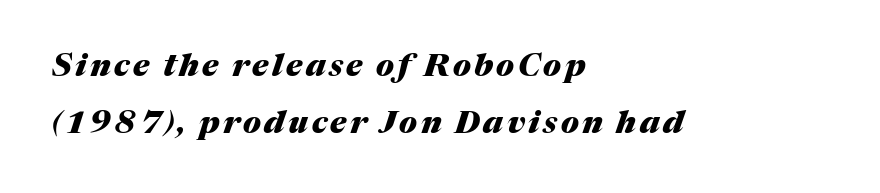
Q: Is the text bold? A: Yes.
Q: Is the text italic (slanted)? A: Yes, it leans right by about 17 degrees.
Q: Is the text underlined? A: No.
Q: How is the paragraph aligned? A: Left-aligned.
Q: Width (condensed, normal, or wide)? A: Normal.
Q: Stroke contrast? A: Medium.
Q: x-height? A: Medium.
Q: Monospaced? A: No.
